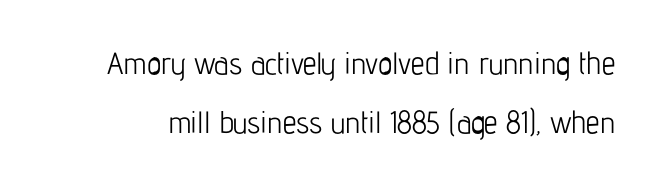
Style check: upright. Letterform terminals end flat and unadorned throughout the passage. The letterforms sit shoulder to shoulder at normal distance. The space beneath each line is pristine and unruled. Here the designer chose a conventional face with non-uniform glyph widths. The cut favours lightness, reaching ordinary text weight at its darkest.
